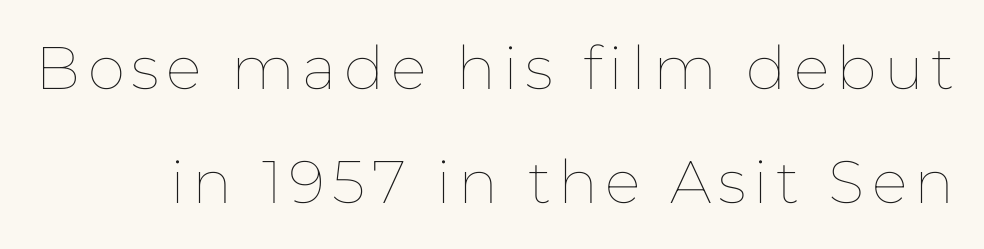
Note the varied advance widths — an 'i' is clearly narrower than an 'm'. The foot of each line stays bare and open. Compared with a typical body face, this is equally light or lighter still. The leading is generous, giving the passage an open texture. The letters stand straight up with perfectly vertical stems.
